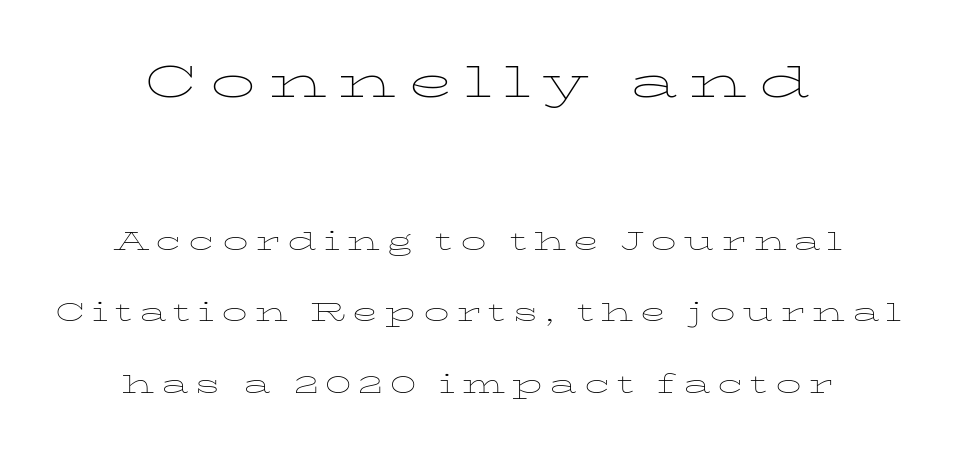
Horizontally, the lines are justified to the midpoint only. Character widths vary here, with narrow letters taking less room than wide ones. You could fit nearly another row in the gap between these rows. The gaps between neighbouring characters are conspicuously large.
